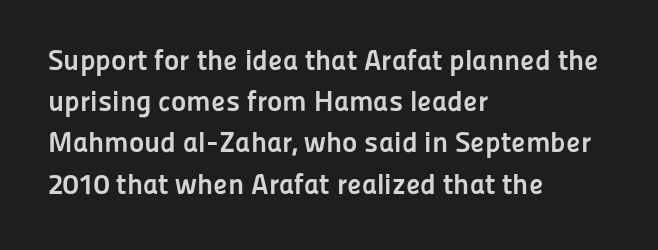
Q: Is the text bold? A: Yes.
Q: Is the text italic (slanted)? A: No, it is upright.
Q: Is the typeface a serif or a sans-serif typeface? A: Sans-serif.
Q: Is the text underlined? A: No.
Q: How is the paragraph aligned? A: Left-aligned.
Q: Is the spacing between letters normal or unusually wide? A: Normal.
Q: Is the spacing between lines tight, normal or loose? A: Normal.
Q: Width (condensed, normal, or wide)? A: Normal.
Q: Stroke contrast? A: Low.
Q: x-height? A: Medium.
Q: Monospaced? A: No.
